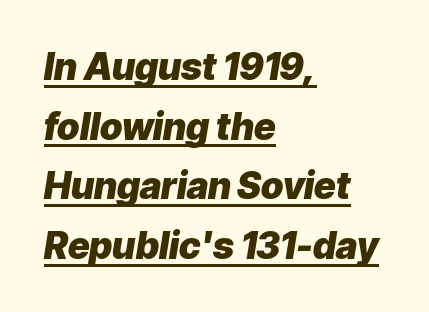
{"italic": "yes", "lean": "right", "slant_degrees": 9, "bold": "yes", "weight": "heavy", "width": "normal", "stroke_contrast": "low", "x_height": "medium", "monospaced": "no", "underline": "yes", "align": "left", "line_spacing": "normal", "line_spacing_ratio": 1.61, "letter_spacing": "normal", "letter_spacing_em": 0.0, "glyph_px": 37}
